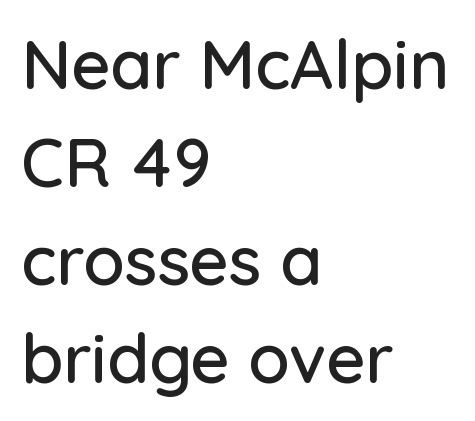
{"serif": "no", "italic": "no", "width": "normal", "stroke_contrast": "low", "x_height": "medium", "monospaced": "no", "underline": "no", "align": "left", "line_spacing": "normal", "line_spacing_ratio": 1.44, "letter_spacing": "normal", "letter_spacing_em": 0.0, "glyph_px": 68}
